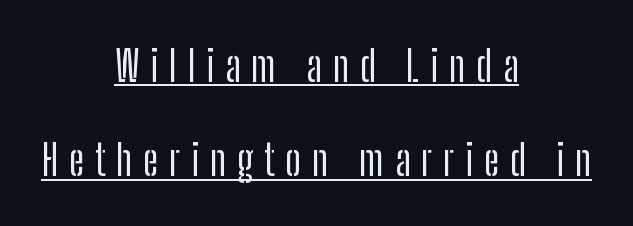
The image shows 42 px condensed sans-serif type, upright; set centered, loose line spacing (2.25x), unusually wide letter spacing (+0.26 em), underlined; low stroke contrast and a medium x-height.
